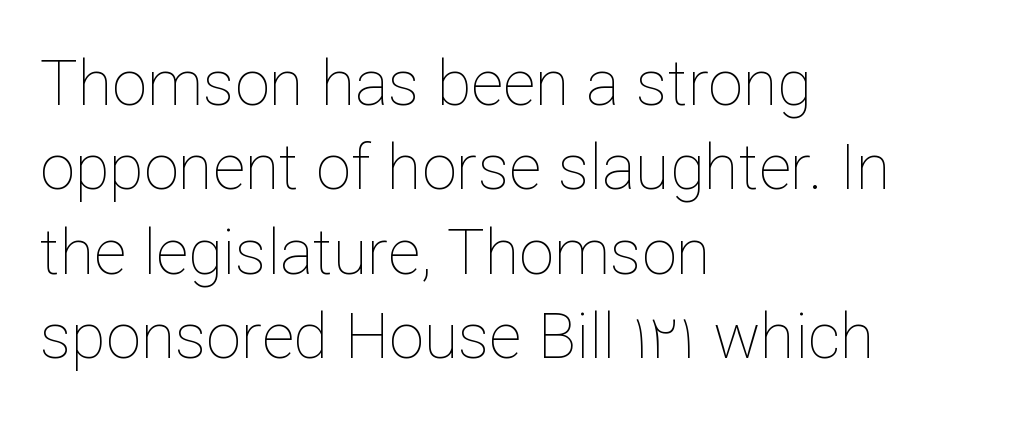
{"italic": "no", "bold": "no", "weight": "thin", "width": "normal", "stroke_contrast": "low", "x_height": "medium", "monospaced": "no", "underline": "no", "align": "left", "line_spacing": "normal", "line_spacing_ratio": 1.34, "letter_spacing": "normal", "letter_spacing_em": 0.0, "glyph_px": 63}
